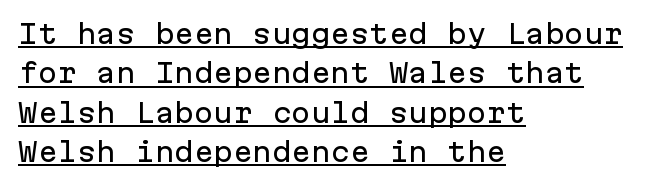
{"italic": "no", "underline": "yes", "align": "left", "line_spacing": "normal", "line_spacing_ratio": 1.51, "letter_spacing": "normal", "letter_spacing_em": 0.0, "glyph_px": 26}
